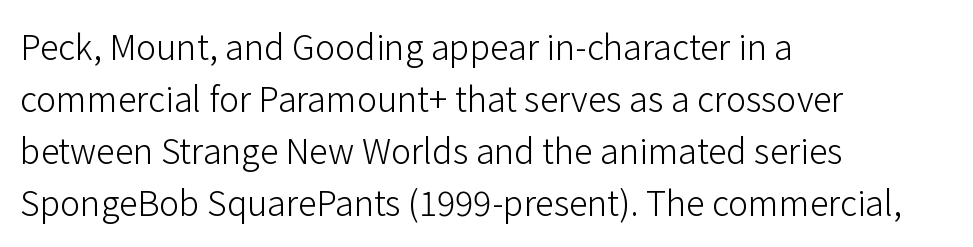
{"serif": "no", "italic": "no", "bold": "no", "weight": "light", "width": "normal", "stroke_contrast": "low", "x_height": "medium", "monospaced": "no", "underline": "no", "align": "left", "line_spacing": "normal", "line_spacing_ratio": 1.53, "letter_spacing": "normal", "letter_spacing_em": 0.0, "glyph_px": 34}
